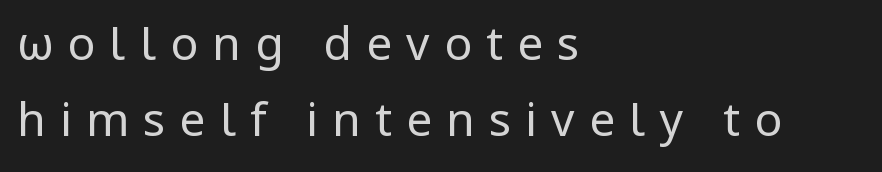
{"serif": "no", "italic": "no", "bold": "no", "weight": "regular", "width": "normal", "stroke_contrast": "low", "x_height": "medium", "monospaced": "no", "underline": "no", "align": "left", "line_spacing": "normal", "line_spacing_ratio": 1.65, "letter_spacing": "wide", "letter_spacing_em": 0.31, "glyph_px": 46}
